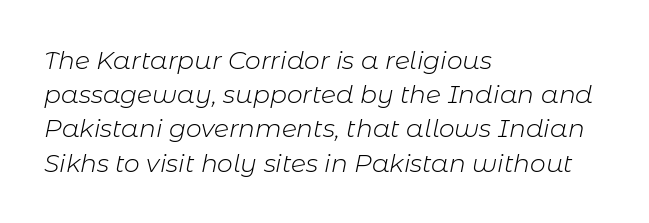
{"italic": "yes", "lean": "right", "slant_degrees": 11, "bold": "no", "underline": "no", "align": "left", "line_spacing": "normal", "line_spacing_ratio": 1.37, "letter_spacing": "normal", "letter_spacing_em": 0.0, "glyph_px": 25}
